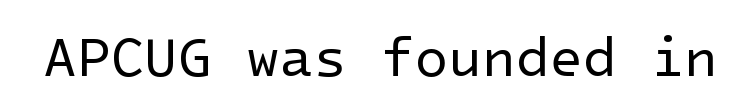
{"serif": "no", "italic": "no", "bold": "no", "weight": "regular", "width": "normal", "stroke_contrast": "low", "x_height": "medium", "underline": "no", "letter_spacing": "normal", "letter_spacing_em": 0.0, "glyph_px": 55}
